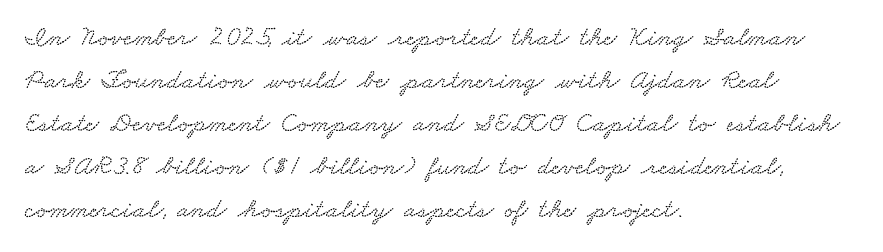
The leading is moderate, giving the passage an even texture. Tracking value appears to be zero — textbook default spacing. This sample has the flowing, uneven cadence of proportional lettering. A classic flush-left, rag-right setting is used for this passage. The string is rendered with underlining switched off.
